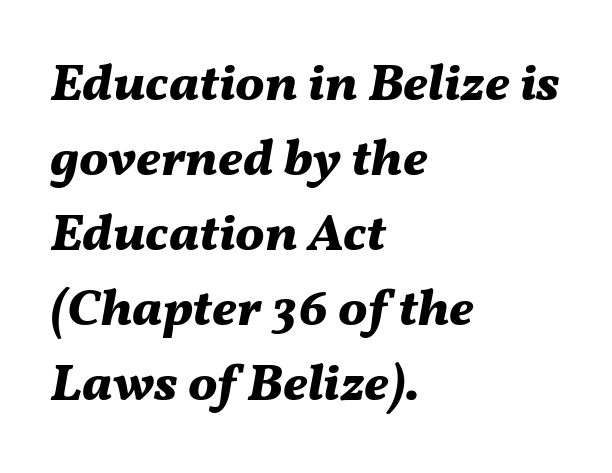
{"italic": "yes", "lean": "right", "slant_degrees": 11, "bold": "yes", "weight": "bold", "width": "normal", "stroke_contrast": "medium", "x_height": "medium", "monospaced": "no", "underline": "no", "align": "left", "line_spacing": "normal", "line_spacing_ratio": 1.44, "letter_spacing": "normal", "letter_spacing_em": 0.0, "glyph_px": 52}
